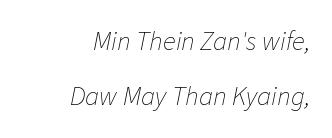
Q: Is the text bold? A: No.
Q: Is the text italic (slanted)? A: Yes, it leans right by about 11 degrees.
Q: Is the text underlined? A: No.
Q: How is the paragraph aligned? A: Right-aligned.
Q: Is the spacing between letters normal or unusually wide? A: Normal.
Q: Is the spacing between lines tight, normal or loose? A: Loose.
